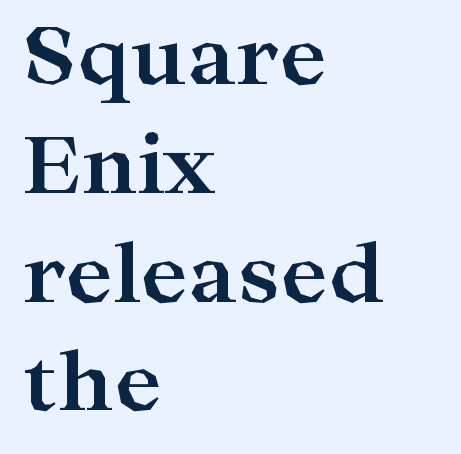
This is serif lettering, the kind often seen in printed books. Bare-footed words on every line. The lettering stays uniformly vertical, giving the passage a roman look. The text block is weighted toward the left margin, trailing off unevenly rightward. Looks like regular typesetting: each glyph gets only the width it needs. Each word holds together tightly as a unit, with standard inter-letter gaps.
